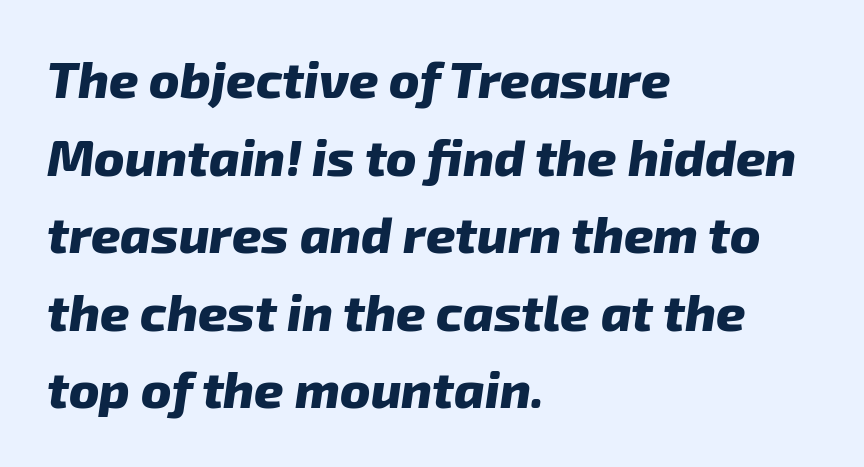
{"italic": "yes", "lean": "right", "slant_degrees": 8, "bold": "yes", "weight": "heavy", "width": "normal", "stroke_contrast": "low", "x_height": "medium", "monospaced": "no", "underline": "no", "align": "left", "line_spacing": "normal", "line_spacing_ratio": 1.52, "letter_spacing": "normal", "letter_spacing_em": 0.0, "glyph_px": 51}
